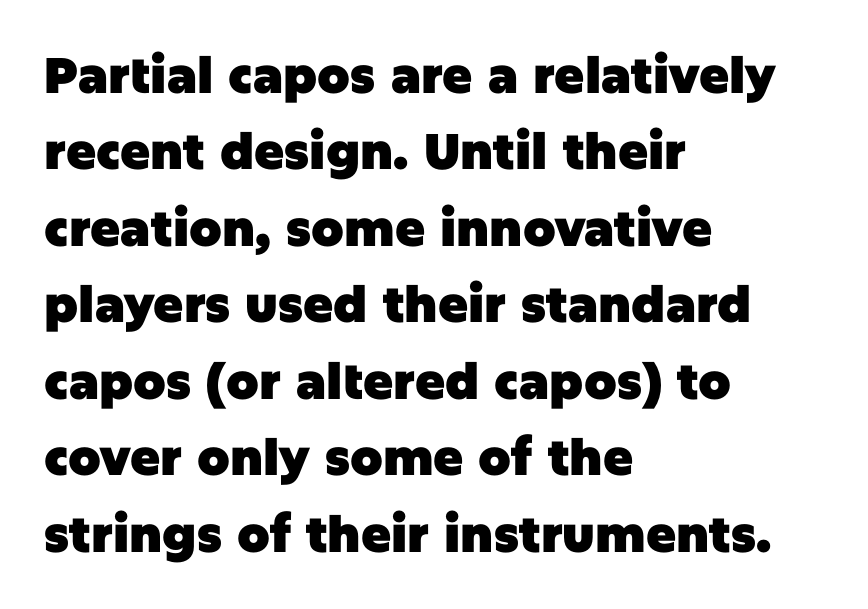
Q: Is the text bold? A: Yes.
Q: Is the text italic (slanted)? A: No, it is upright.
Q: Is the typeface a serif or a sans-serif typeface? A: Sans-serif.
Q: Is the text underlined? A: No.
Q: How is the paragraph aligned? A: Left-aligned.
Q: Is the spacing between letters normal or unusually wide? A: Normal.
Q: Is the spacing between lines tight, normal or loose? A: Normal.
Q: Width (condensed, normal, or wide)? A: Normal.
Q: Stroke contrast? A: Low.
Q: x-height? A: Large.
Q: Monospaced? A: No.
